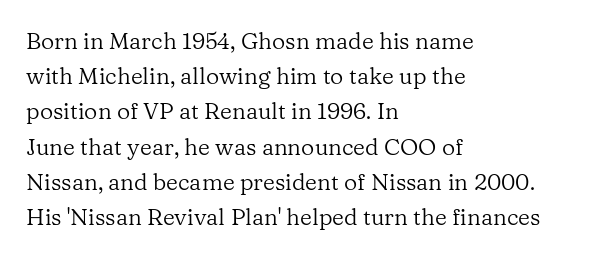
The image shows 23 px text type, upright; set left-aligned, normal line spacing (1.53x), normal letter spacing, not underlined.
